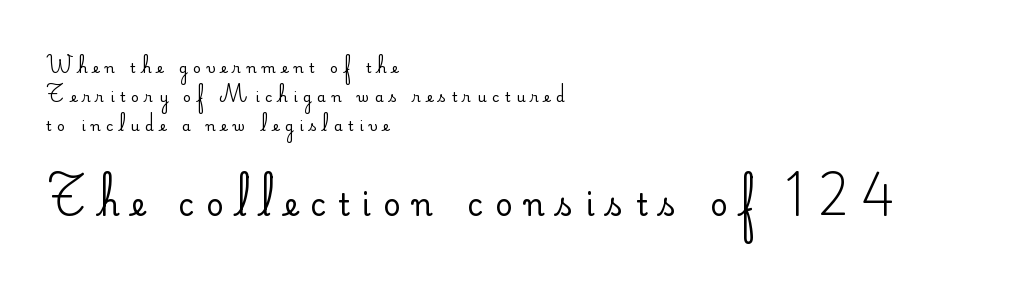
The type sits square on the baseline with zero lean. Compared with a centered layout, this one pins lines to the left instead. Check the space under the baseline: it is left empty. The rendering uses natural spacing where letterforms have individual widths. This rendering employs a face without finishing strokes, i.e., a sans-serif.
